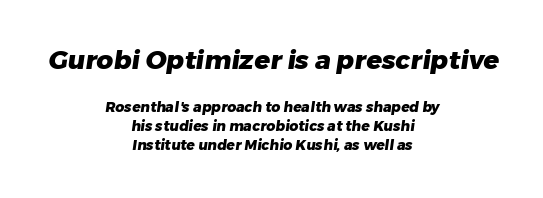
Q: Is the text bold? A: Yes.
Q: Is the text underlined? A: No.
Q: How is the paragraph aligned? A: Centered.
Q: Is the spacing between letters normal or unusually wide? A: Normal.
Q: Is the spacing between lines tight, normal or loose? A: Normal.
Q: Which block of text is set in a larger size, the first (top) or the second (bottom)? A: The first (top) one.
